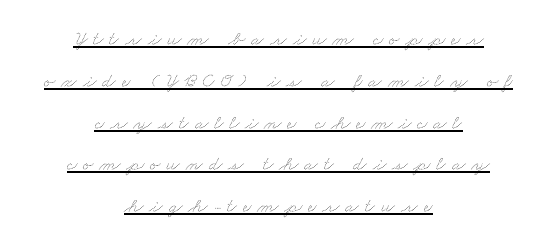
Q: Is the text bold? A: No.
Q: Is the text underlined? A: Yes.
Q: How is the paragraph aligned? A: Centered.
Q: Is the spacing between letters normal or unusually wide? A: Unusually wide.
Q: Is the spacing between lines tight, normal or loose? A: Loose.
